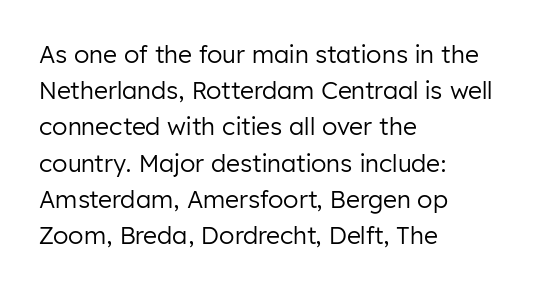
{"italic": "no", "bold": "no", "underline": "no", "align": "left", "line_spacing": "normal", "line_spacing_ratio": 1.51, "letter_spacing": "normal", "letter_spacing_em": 0.0, "glyph_px": 24}
